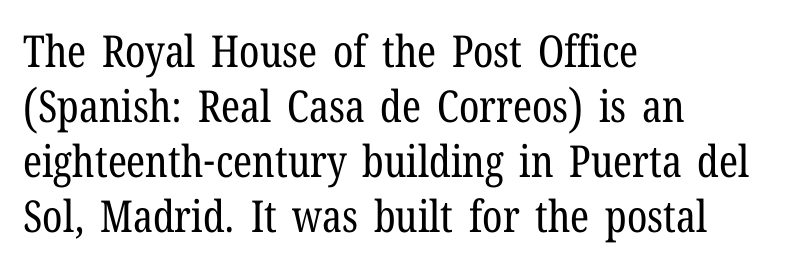
Each word holds together tightly as a unit, with standard inter-letter gaps. Whoever set this chose a conventional vertical rhythm. Each letter keeps its own natural width here, so spacing adapts to shape. These lines are composed in type with serifs. Line beginnings align vertically; line endings do not. Italic? Not at all — the glyphs are vertical.
